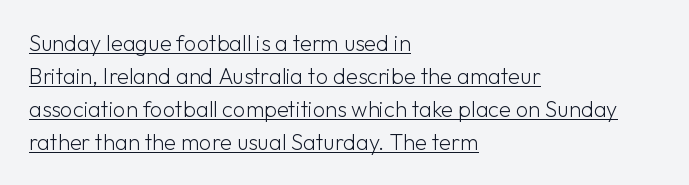
The image shows 22 px text type, upright; set left-aligned, normal line spacing (1.5x), normal letter spacing, underlined.
